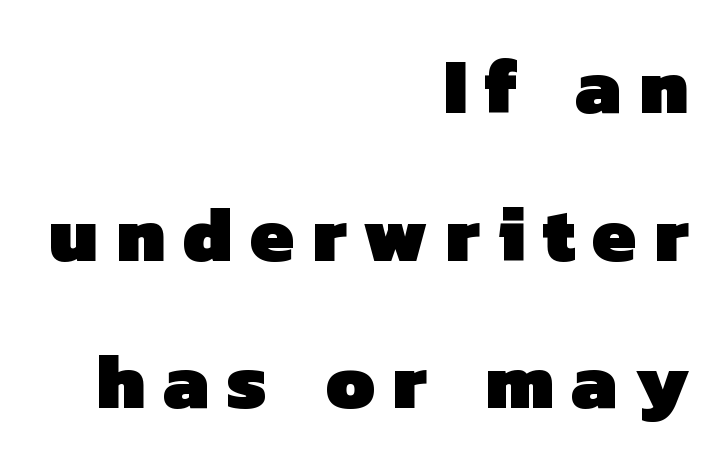
These lines carry a lot of weight — the face is fully bold. Is this a sans? Yes — the strokes have no serifs. Caption: expanded tracking, letters set apart. These lines are rendered in a variable-pitch font. Visually the block forms a straight wall on the right and a jagged coastline on the left. The string is rendered with underlining switched off.
